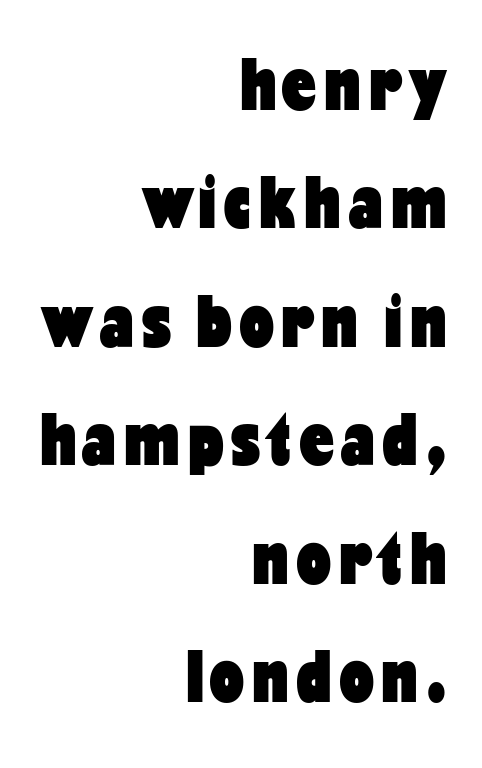
The letters advance in unequal steps, a hallmark of proportional type. Stroke thickness is high; the sample reads as a true bold. A roman cut, with each character standing at attention. In CSS terms this would be text-align: right. The words here are not underlined.
